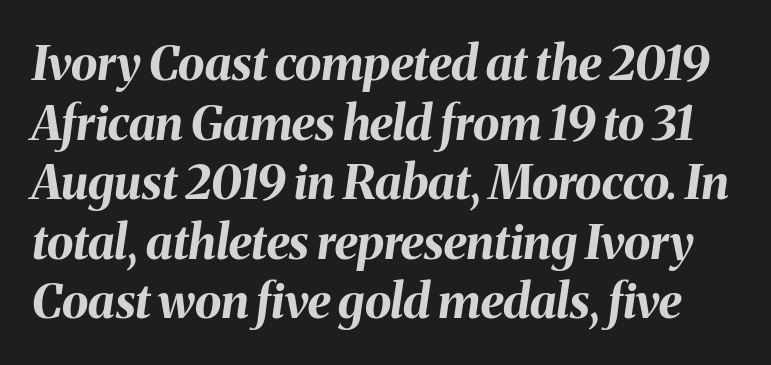
Q: Is the text bold? A: Yes.
Q: Is the text italic (slanted)? A: Yes, it leans right by about 8 degrees.
Q: Is the text underlined? A: No.
Q: Is the spacing between letters normal or unusually wide? A: Normal.
Q: Width (condensed, normal, or wide)? A: Normal.
Q: Stroke contrast? A: Medium.
Q: x-height? A: Medium.
Q: Monospaced? A: No.
